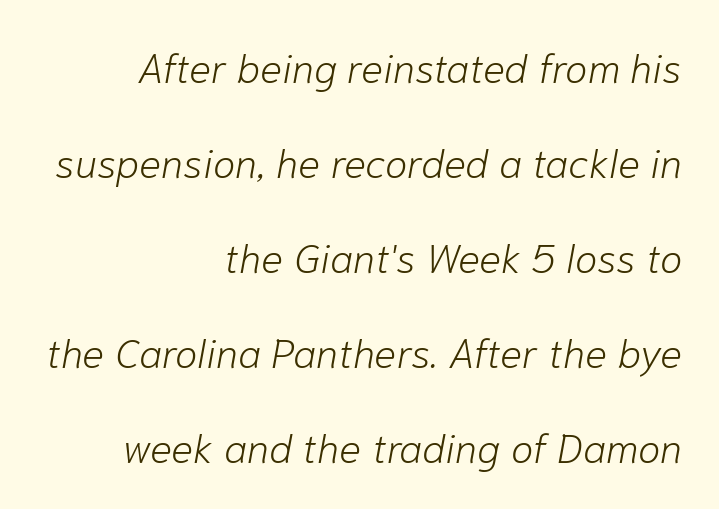
The image shows 41 px light type, italic (leaning right); set right-aligned, loose line spacing (2.32x), normal letter spacing, not underlined; low stroke contrast and a medium x-height.
